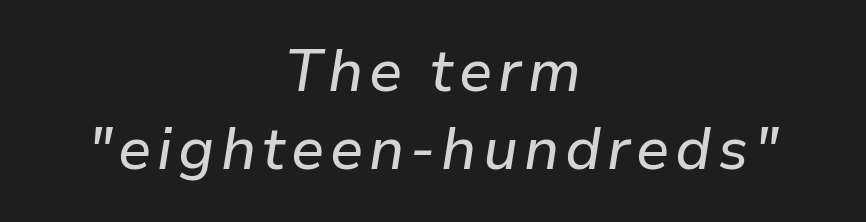
The image shows 59 px text type, italic (leaning right); set centered, normal line spacing (1.33x), not underlined; low stroke contrast and a medium x-height.
